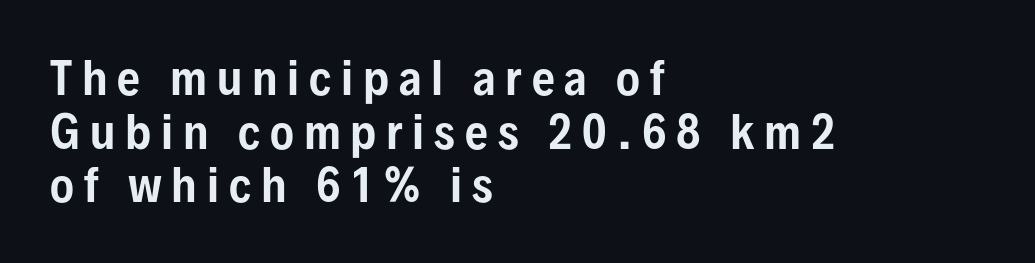
Q: Is the text italic (slanted)? A: No, it is upright.
Q: Is the typeface a serif or a sans-serif typeface? A: Sans-serif.
Q: Is the text underlined? A: No.
Q: How is the paragraph aligned? A: Left-aligned.
Q: Is the spacing between letters normal or unusually wide? A: Unusually wide.
Q: Width (condensed, normal, or wide)? A: Condensed.
Q: Stroke contrast? A: Low.
Q: x-height? A: Medium.
Q: Monospaced? A: No.
